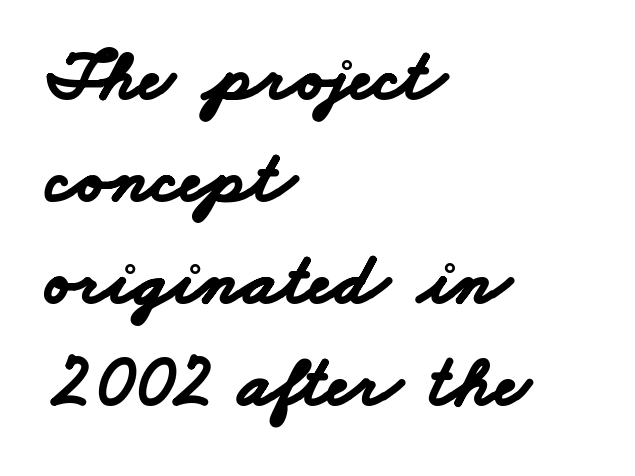
Q: Is the text bold? A: Yes.
Q: Is the typeface a serif or a sans-serif typeface? A: Sans-serif.
Q: Is the text underlined? A: No.
Q: How is the paragraph aligned? A: Left-aligned.
Q: Is the spacing between letters normal or unusually wide? A: Normal.
Q: Is the spacing between lines tight, normal or loose? A: Normal.
Q: Width (condensed, normal, or wide)? A: Wide.
Q: Stroke contrast? A: Low.
Q: x-height? A: Small.
Q: Monospaced? A: No.
